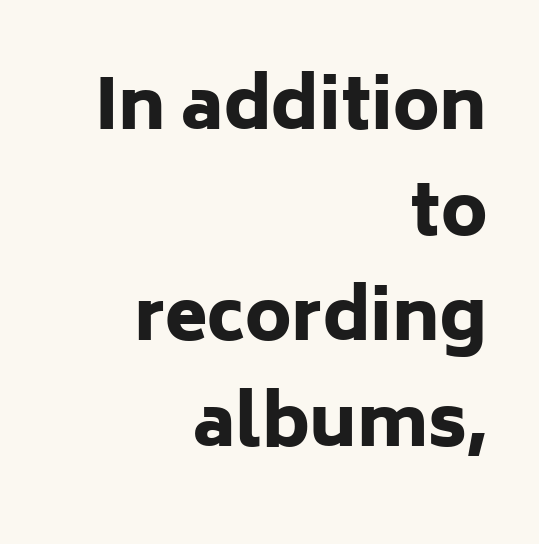
Q: Is the text bold? A: Yes.
Q: Is the text italic (slanted)? A: No, it is upright.
Q: Is the typeface a serif or a sans-serif typeface? A: Sans-serif.
Q: Is the text underlined? A: No.
Q: How is the paragraph aligned? A: Right-aligned.
Q: Is the spacing between letters normal or unusually wide? A: Normal.
Q: Is the spacing between lines tight, normal or loose? A: Normal.
Q: Width (condensed, normal, or wide)? A: Normal.
Q: Stroke contrast? A: Low.
Q: x-height? A: Medium.
Q: Monospaced? A: No.
